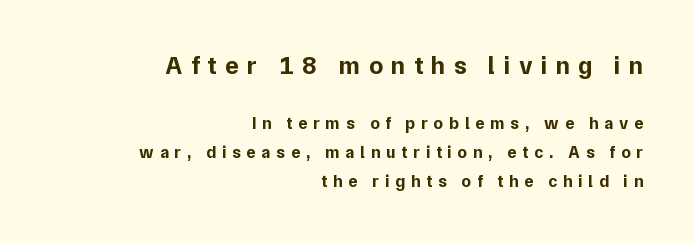
{"italic": "no", "bold": "yes", "underline": "no", "align": "right", "line_spacing": "normal", "line_spacing_ratio": 1.69, "letter_spacing": "wide", "letter_spacing_em": 0.34, "larger_block": "first", "size_ratio": 1.47, "glyph_px": 25}
